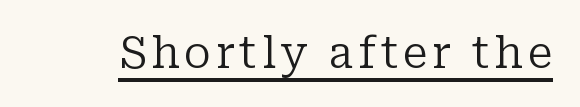
{"serif": "yes", "italic": "no", "bold": "no", "weight": "regular", "width": "normal", "stroke_contrast": "low", "x_height": "medium", "monospaced": "no", "underline": "yes", "glyph_px": 43}
